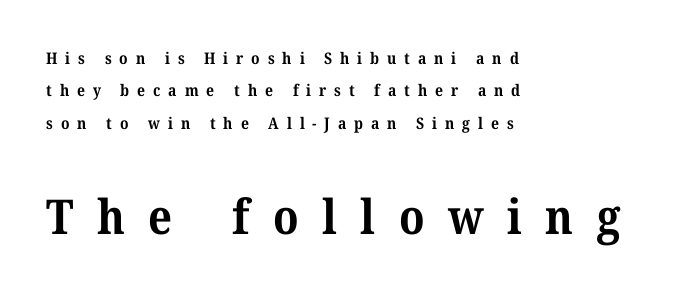
The image shows 48 px bold serif type; set left-aligned, loose line spacing (2.03x), unusually wide letter spacing (+0.49 em), not underlined; the second (bottom) block is 3.0x larger; medium stroke contrast and a medium x-height.
